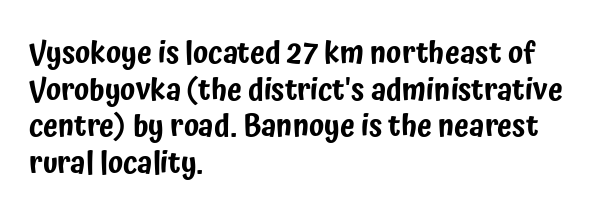
{"serif": "no", "italic": "no", "width": "condensed", "stroke_contrast": "low", "x_height": "medium", "monospaced": "no", "underline": "no", "align": "left", "line_spacing_ratio": 1.22, "letter_spacing": "normal", "letter_spacing_em": 0.0, "glyph_px": 30}
